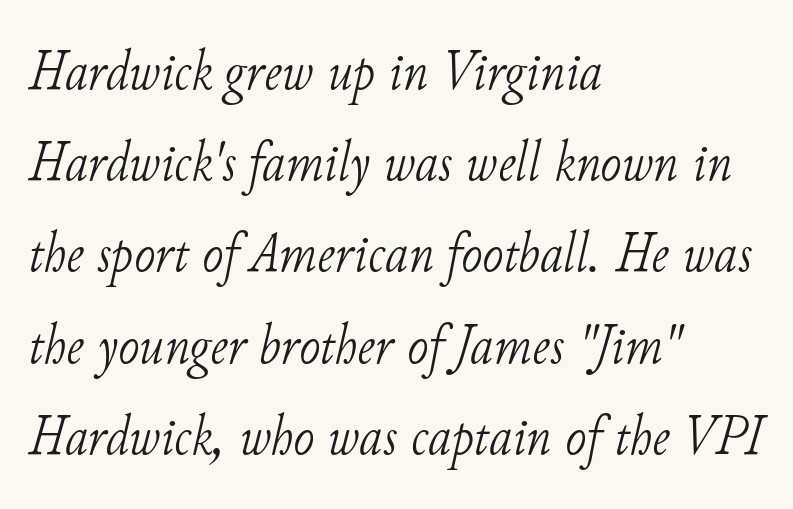
{"serif": "yes", "italic": "yes", "lean": "right", "slant_degrees": 11, "bold": "no", "weight": "light", "width": "normal", "stroke_contrast": "low", "x_height": "small", "monospaced": "no", "underline": "no", "align": "left", "line_spacing": "normal", "line_spacing_ratio": 1.6, "letter_spacing": "normal", "letter_spacing_em": 0.0, "glyph_px": 57}
